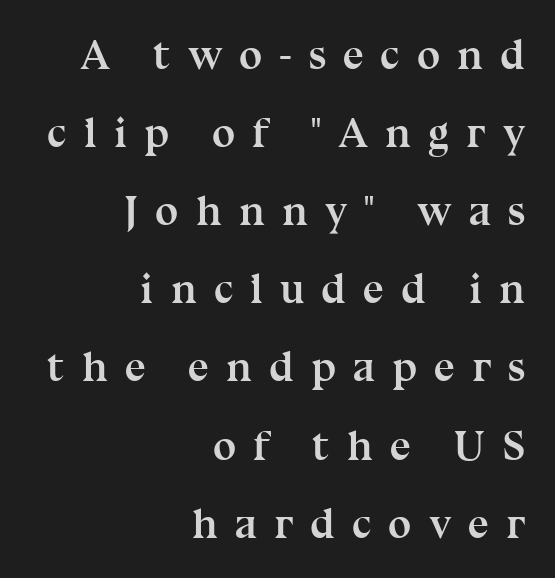
Caption: multi-line text, flush right, ragged left. Nope, not italic — everything's standing straight. This sample uses a serif face. There is plenty of visible air inserted between adjacent glyphs. Only glyphs here, with clear space below each row. Each letter keeps its own natural width here, so spacing adapts to shape.
